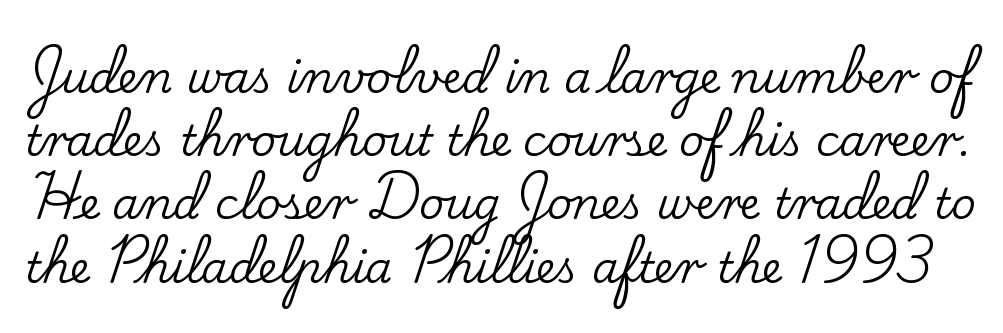
Q: Is the text italic (slanted)? A: Yes.
Q: Is the typeface a serif or a sans-serif typeface? A: Serif.
Q: Is the text underlined? A: No.
Q: Is the spacing between letters normal or unusually wide? A: Normal.
Q: Is the spacing between lines tight, normal or loose? A: Normal.
Q: Width (condensed, normal, or wide)? A: Normal.
Q: Stroke contrast? A: Low.
Q: x-height? A: Small.
Q: Monospaced? A: No.
